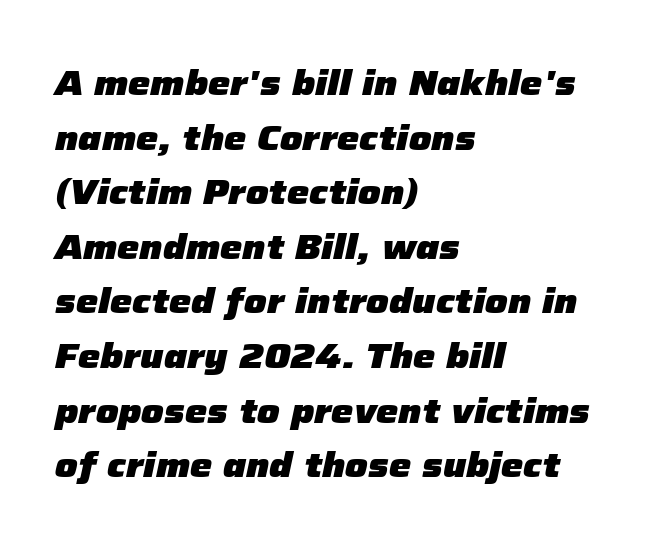
Summary of vertical rhythm: regular, with standard interline spacing. This rendering leaves character spacing at its baseline value. A student would call this left alignment; a typographer would say flush left, rag right. The typesetting leans heavy: a genuine bold. Observe the lean: these are italic letterforms.
